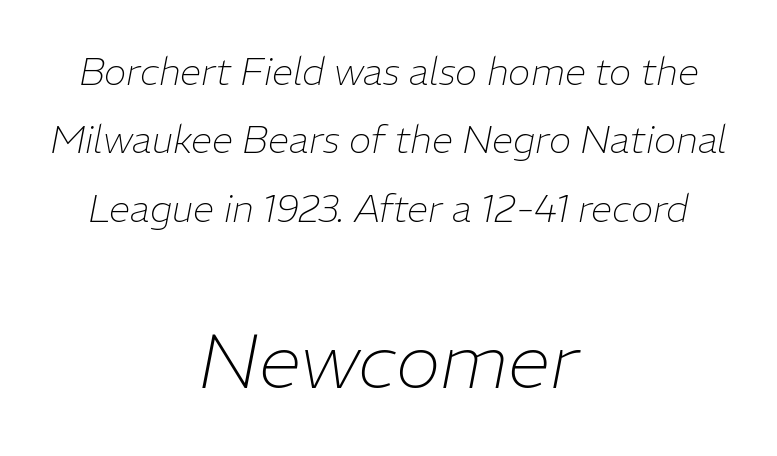
The image shows 76 px thin type, italic (leaning right); set centered, line spacing 1.8x, normal letter spacing, not underlined; the second (bottom) block is 2.0x larger; low stroke contrast and a medium x-height.
